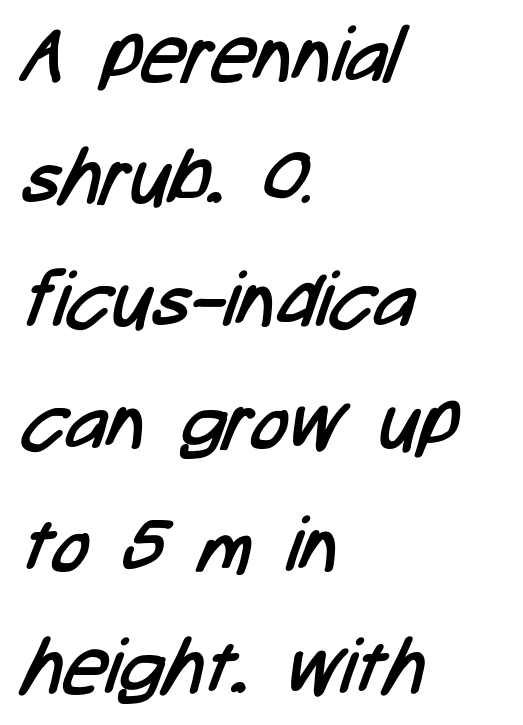
This reads as an unemphasized weight, regular at the heaviest. Looks like regular typesetting: each glyph gets only the width it needs. The type family on display is of the sans-serif kind. The rag falls on the right side of this text block. A typesetter would call this zero additional tracking.
